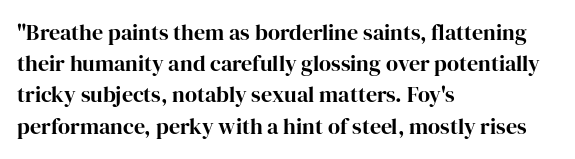
In CSS terms this would be text-align: left. Baseline-to-baseline distance is the conventional proportion of letter height. Notice how the stems are strictly vertical — no italics here. The space beneath each line is pristine and unruled. Spacing between characters is what you'd get straight out of the box. The passage shown is emphatically bold.
